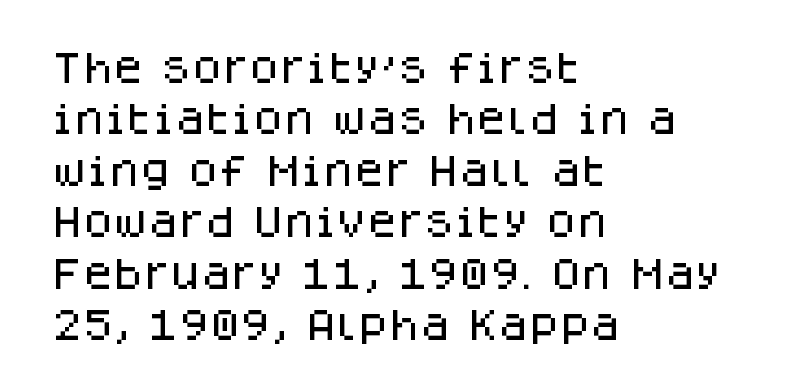
Q: Is the text italic (slanted)? A: No, it is upright.
Q: Is the typeface a serif or a sans-serif typeface? A: Sans-serif.
Q: Is the text underlined? A: No.
Q: How is the paragraph aligned? A: Left-aligned.
Q: Is the spacing between letters normal or unusually wide? A: Normal.
Q: Is the spacing between lines tight, normal or loose? A: Normal.
Q: Width (condensed, normal, or wide)? A: Normal.
Q: Stroke contrast? A: Low.
Q: x-height? A: Large.
Q: Monospaced? A: No.
